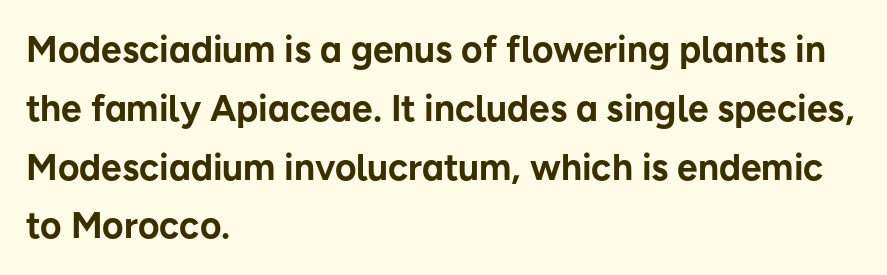
Each word holds together tightly as a unit, with standard inter-letter gaps. The space directly below the letters is spotless. Every letter is thick-stroked: bold, no question. These lines were composed using upright roman letters. Is there much room between lines? A standard amount, neither cramped nor airy. Are there feet on the stems? There aren't — it's a sans.
